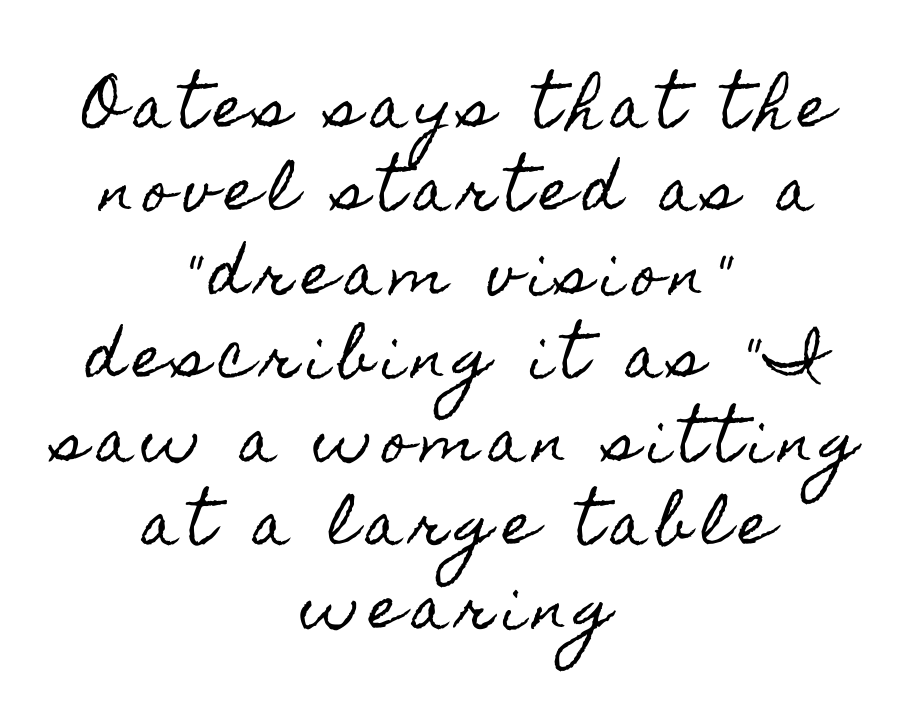
Q: Is the text italic (slanted)? A: Yes.
Q: Is the text underlined? A: No.
Q: How is the paragraph aligned? A: Centered.
Q: Is the spacing between lines tight, normal or loose? A: Normal.
Q: Width (condensed, normal, or wide)? A: Condensed.
Q: x-height? A: Small.
Q: Monospaced? A: No.
